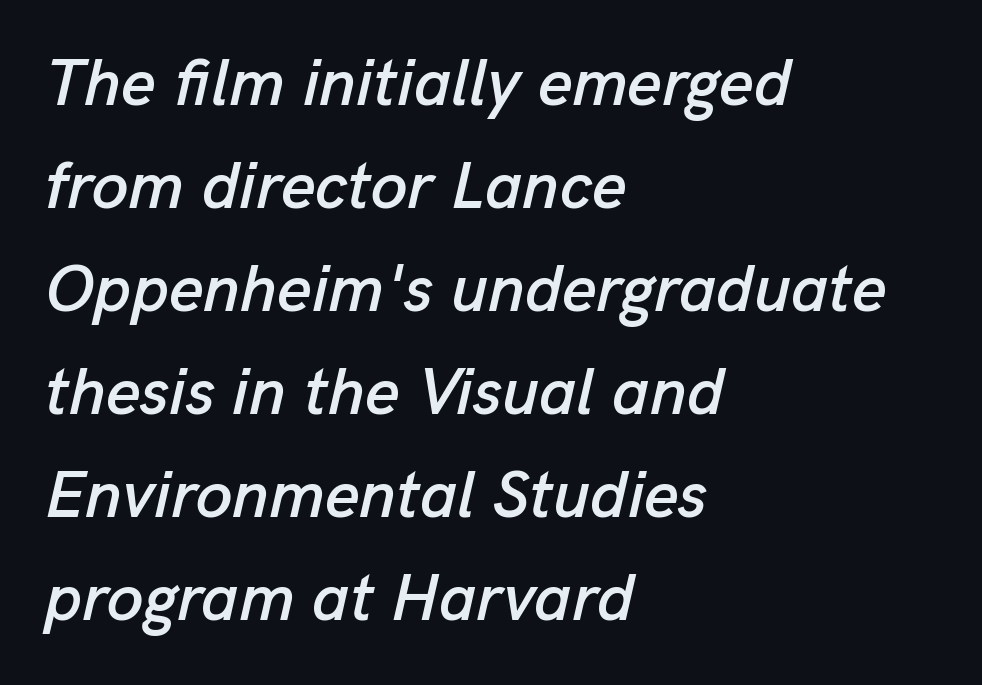
{"italic": "yes", "lean": "right", "slant_degrees": 13, "width": "normal", "stroke_contrast": "low", "x_height": "medium", "monospaced": "no", "underline": "no", "align": "left", "line_spacing": "normal", "line_spacing_ratio": 1.56, "letter_spacing": "normal", "letter_spacing_em": 0.0, "glyph_px": 66}
